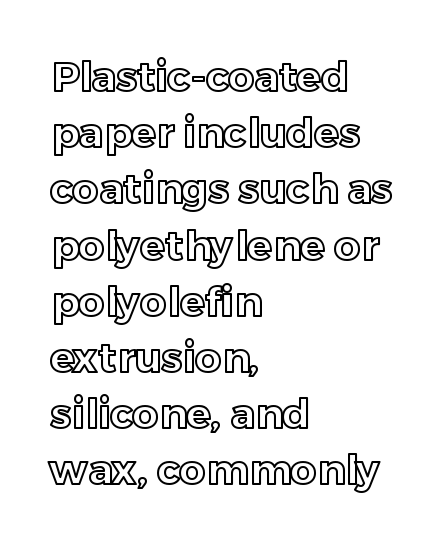
Unlike italic type, these characters show no tilt at all. Whoever set this chose a conventional vertical rhythm. The passage shown is typed in a proportional face where columns would drift. The passage is arranged the way most books set body copy — flush left. The tracking reads as untouched default to a designer's eye.
